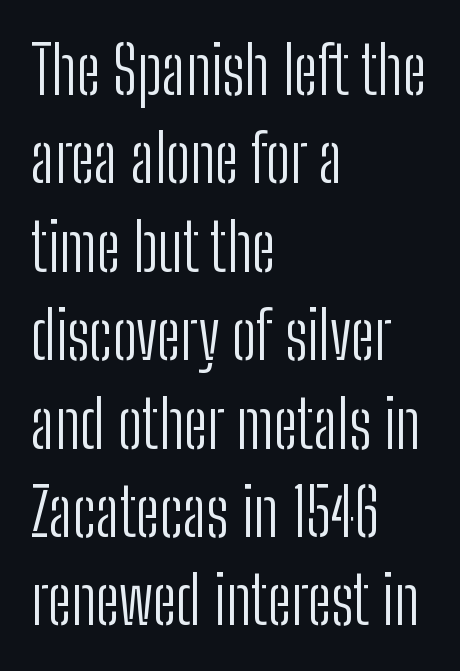
Q: Is the text bold? A: No.
Q: Is the text italic (slanted)? A: No, it is upright.
Q: Is the typeface a serif or a sans-serif typeface? A: Sans-serif.
Q: Is the text underlined? A: No.
Q: How is the paragraph aligned? A: Left-aligned.
Q: Is the spacing between letters normal or unusually wide? A: Normal.
Q: Is the spacing between lines tight, normal or loose? A: Normal.
Q: Width (condensed, normal, or wide)? A: Condensed.
Q: Stroke contrast? A: Low.
Q: x-height? A: Medium.
Q: Monospaced? A: No.
